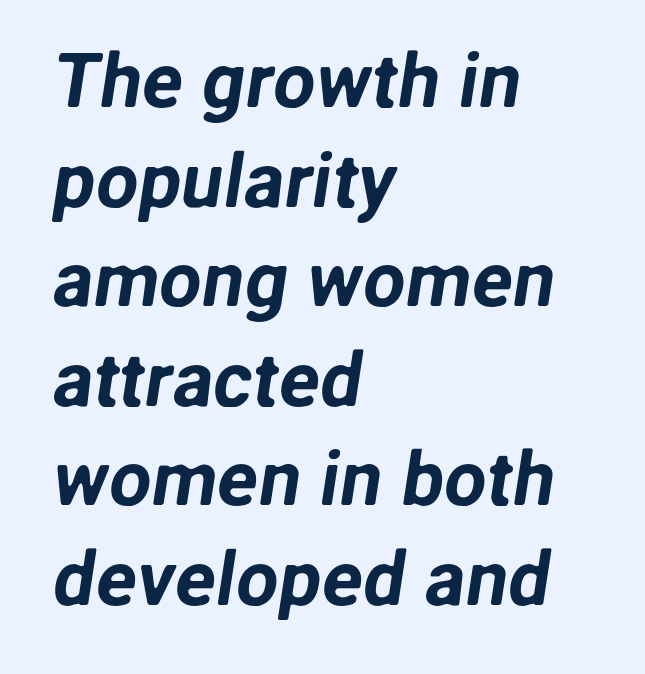
Q: Is the typeface a serif or a sans-serif typeface? A: Sans-serif.
Q: Is the text underlined? A: No.
Q: How is the paragraph aligned? A: Left-aligned.
Q: Is the spacing between letters normal or unusually wide? A: Normal.
Q: Is the spacing between lines tight, normal or loose? A: Normal.
Q: Width (condensed, normal, or wide)? A: Normal.
Q: Stroke contrast? A: Low.
Q: x-height? A: Medium.
Q: Monospaced? A: No.
